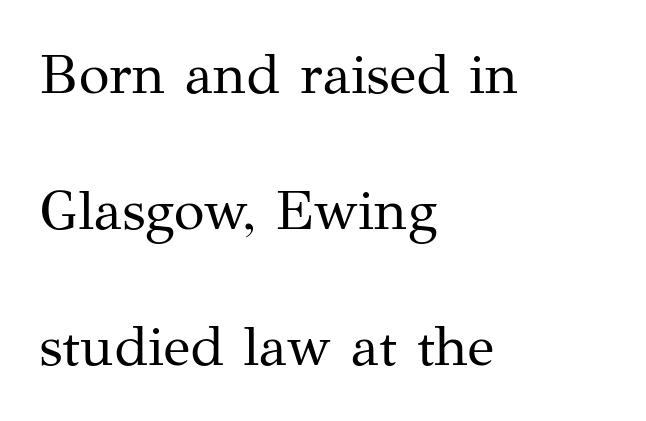
Q: Is the text bold? A: No.
Q: Is the text italic (slanted)? A: No, it is upright.
Q: Is the typeface a serif or a sans-serif typeface? A: Serif.
Q: Is the text underlined? A: No.
Q: How is the paragraph aligned? A: Left-aligned.
Q: Is the spacing between letters normal or unusually wide? A: Normal.
Q: Is the spacing between lines tight, normal or loose? A: Loose.
Q: Width (condensed, normal, or wide)? A: Normal.
Q: Stroke contrast? A: Medium.
Q: x-height? A: Medium.
Q: Monospaced? A: No.
